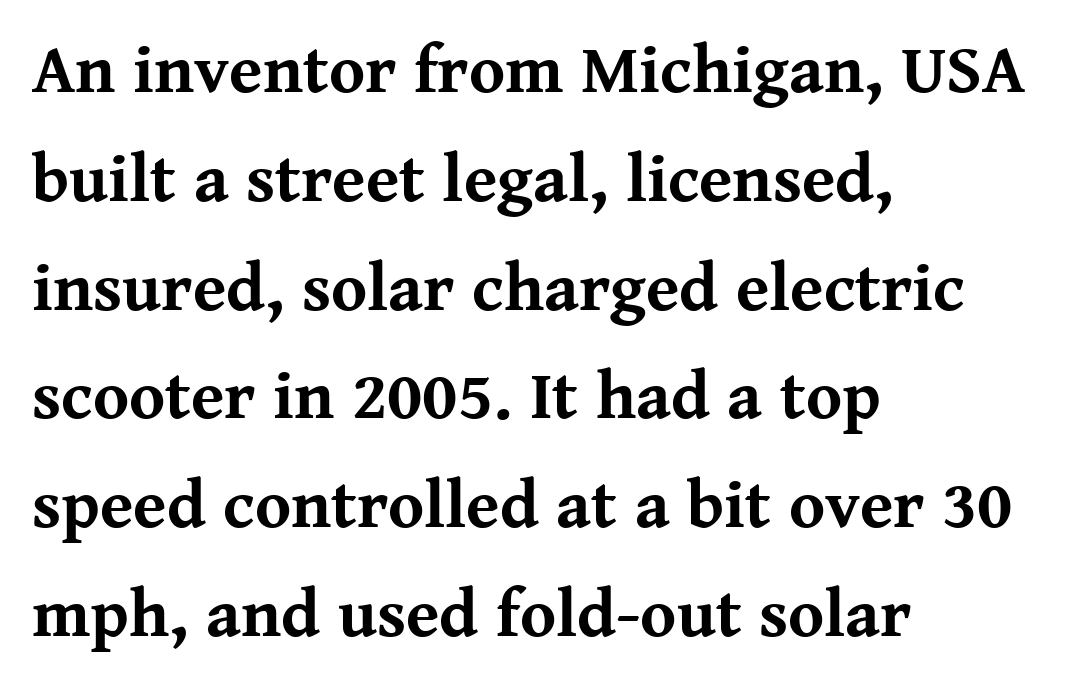
The image shows 68 px bold serif type, upright; set left-aligned, normal line spacing (1.6x), normal letter spacing, not underlined; medium stroke contrast and a medium x-height.
